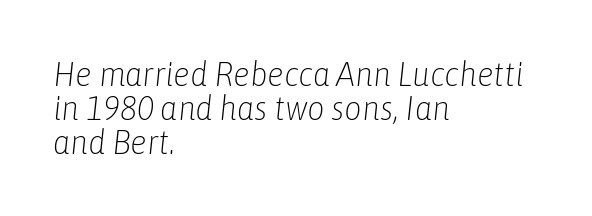
{"italic": "yes", "lean": "right", "slant_degrees": 6, "bold": "no", "weight": "light", "width": "condensed", "stroke_contrast": "low", "x_height": "medium", "monospaced": "no", "underline": "no", "align": "left", "line_spacing": "tight", "line_spacing_ratio": 1.0, "letter_spacing": "normal", "letter_spacing_em": 0.0, "glyph_px": 34}
